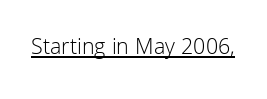
Q: Is the text bold? A: No.
Q: Is the text italic (slanted)? A: No, it is upright.
Q: Is the text underlined? A: Yes.
Q: Is the spacing between letters normal or unusually wide? A: Normal.
